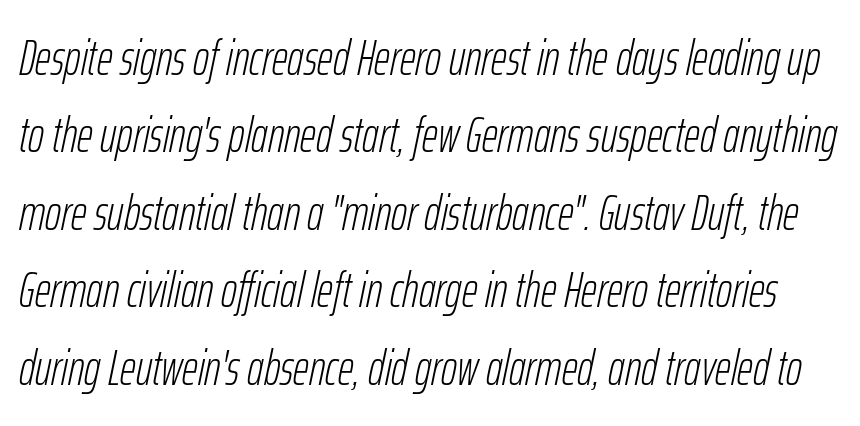
The image shows 49 px light, condensed type, italic (leaning right); set normal line spacing (1.58x), normal letter spacing, not underlined; low stroke contrast and a medium x-height.
